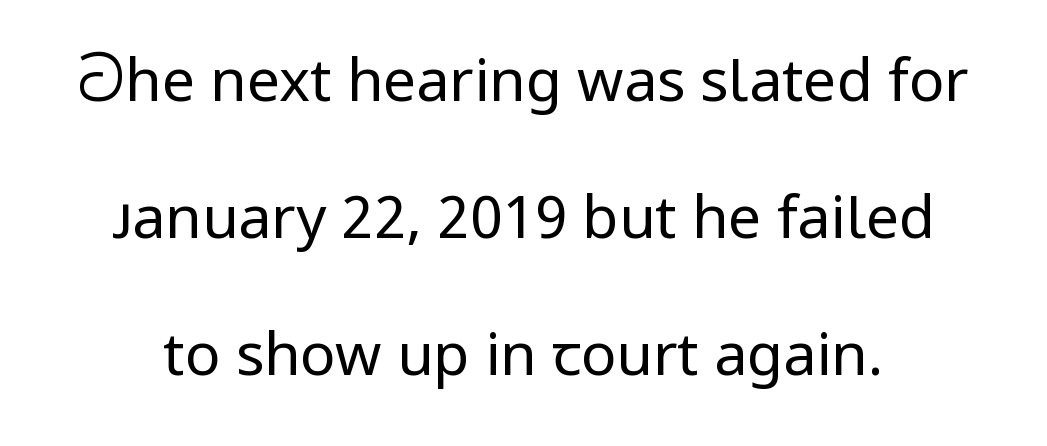
{"serif": "no", "italic": "no", "bold": "no", "weight": "regular", "width": "normal", "stroke_contrast": "low", "x_height": "medium", "monospaced": "no", "underline": "no", "line_spacing": "loose", "line_spacing_ratio": 2.32, "letter_spacing": "normal", "letter_spacing_em": 0.0, "glyph_px": 59}
